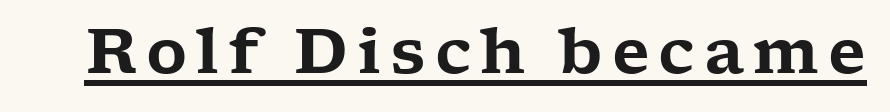
Somebody hit Ctrl+U on this one — the words are underlined. Every stem runs plumb, perpendicular to the baseline. Think of a printed novel: that variable character pitch is what you see here. Typographically, this falls in the serif category.
